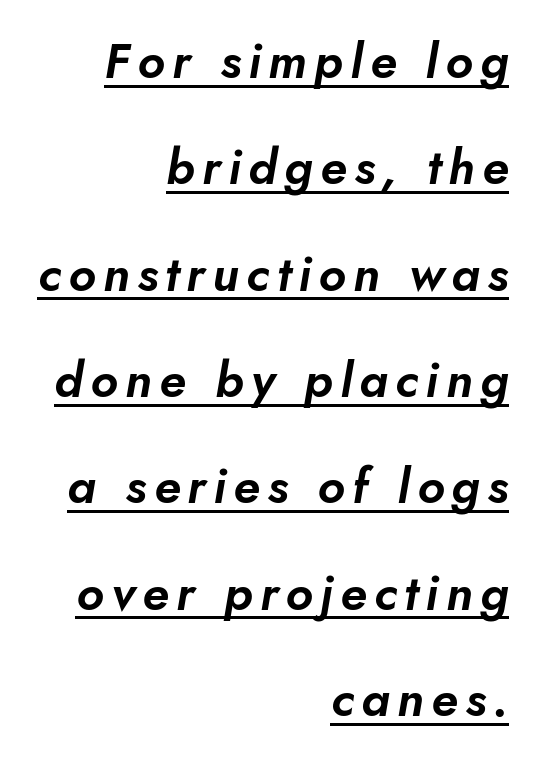
The typesetter chose a ragged-left arrangement here. The passage shown stacks its lines with a broad gap. These characters rest on top of a visible drawn line. These lines are rendered in a variable-pitch font. Emphasis-style slanted type is in use.
